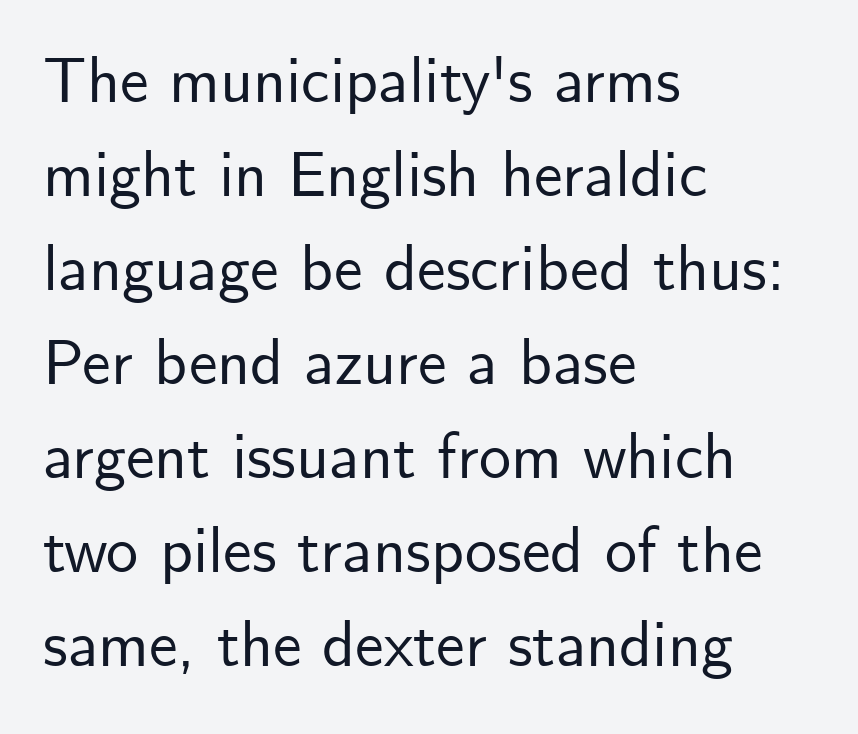
The image shows 64 px sans-serif type, upright; set left-aligned, normal line spacing (1.47x), normal letter spacing, not underlined; low stroke contrast and a small x-height.
